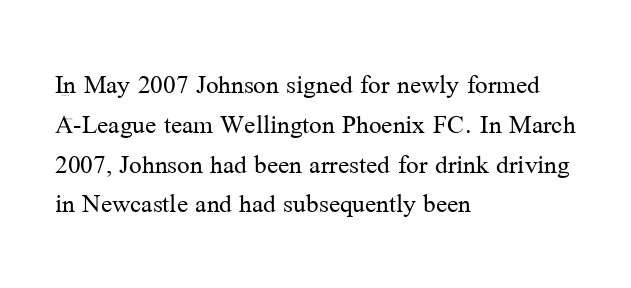
{"serif": "yes", "italic": "no", "bold": "no", "weight": "regular", "width": "normal", "stroke_contrast": "medium", "x_height": "medium", "monospaced": "no", "underline": "no", "align": "left", "line_spacing": "normal", "line_spacing_ratio": 1.42, "letter_spacing": "normal", "letter_spacing_em": 0.0, "glyph_px": 28}
